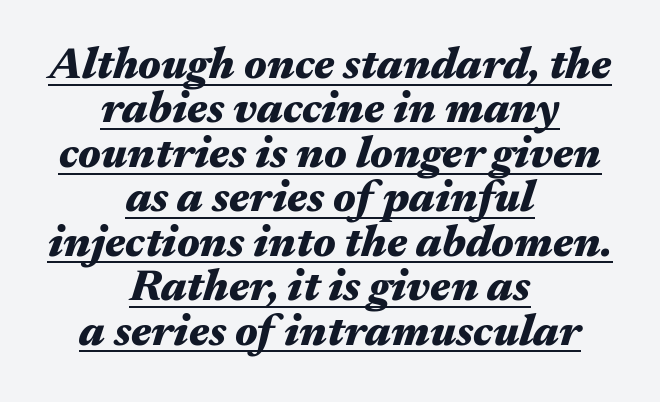
Q: Is the text bold? A: Yes.
Q: Is the text italic (slanted)? A: Yes, it leans right by about 17 degrees.
Q: Is the text underlined? A: Yes.
Q: How is the paragraph aligned? A: Centered.
Q: Is the spacing between letters normal or unusually wide? A: Normal.
Q: Is the spacing between lines tight, normal or loose? A: Tight.
Q: Width (condensed, normal, or wide)? A: Wide.
Q: Stroke contrast? A: Medium.
Q: x-height? A: Medium.
Q: Monospaced? A: No.
